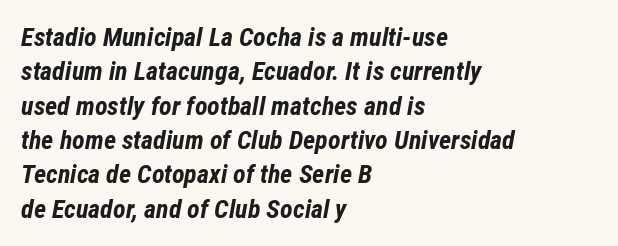
Q: Is the text bold? A: Yes.
Q: Is the text italic (slanted)? A: Yes, it leans right by about 12 degrees.
Q: Is the text underlined? A: No.
Q: How is the paragraph aligned? A: Left-aligned.
Q: Is the spacing between letters normal or unusually wide? A: Normal.
Q: Is the spacing between lines tight, normal or loose? A: Normal.
